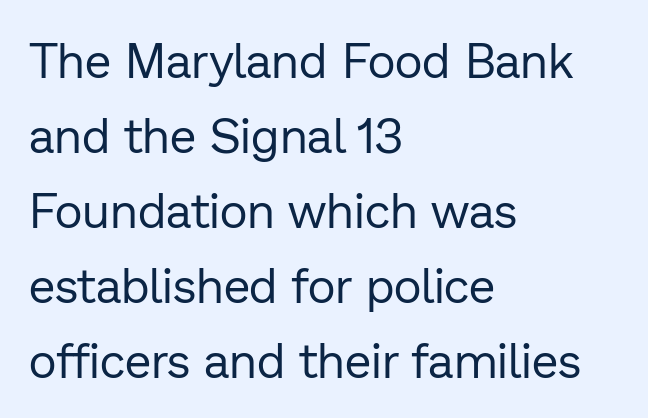
The image shows 48 px regular-weight sans-serif type, upright; set left-aligned, normal line spacing (1.56x), normal letter spacing, not underlined; low stroke contrast and a medium x-height.
